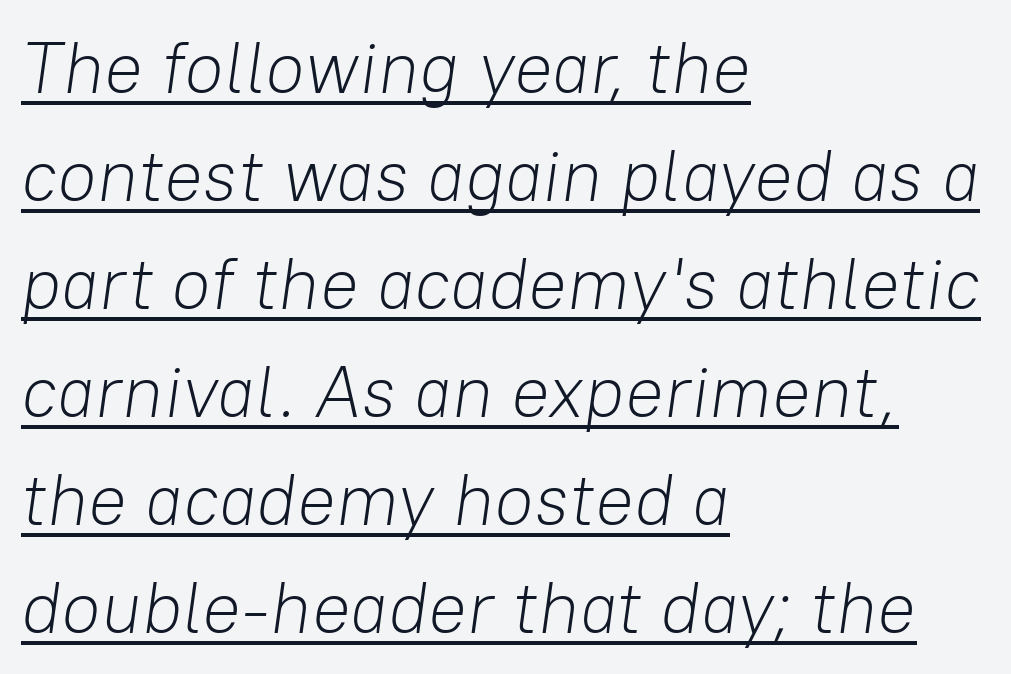
Q: Is the text bold? A: No.
Q: Is the text italic (slanted)? A: Yes, it leans right by about 8 degrees.
Q: Is the text underlined? A: Yes.
Q: How is the paragraph aligned? A: Left-aligned.
Q: Is the spacing between letters normal or unusually wide? A: Normal.
Q: Is the spacing between lines tight, normal or loose? A: Normal.
Q: Width (condensed, normal, or wide)? A: Normal.
Q: Stroke contrast? A: Low.
Q: x-height? A: Medium.
Q: Monospaced? A: No.
